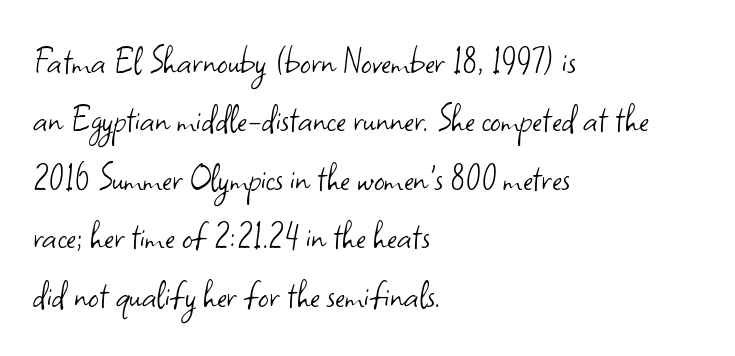
Q: Is the text bold? A: No.
Q: Is the text italic (slanted)? A: Yes.
Q: Is the typeface a serif or a sans-serif typeface? A: Sans-serif.
Q: Is the text underlined? A: No.
Q: How is the paragraph aligned? A: Left-aligned.
Q: Is the spacing between letters normal or unusually wide? A: Normal.
Q: Is the spacing between lines tight, normal or loose? A: Normal.
Q: Width (condensed, normal, or wide)? A: Normal.
Q: Stroke contrast? A: Low.
Q: x-height? A: Small.
Q: Monospaced? A: No.
